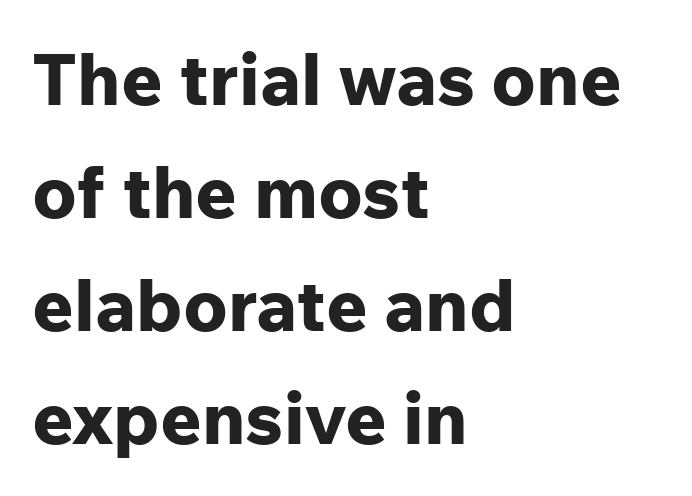
Q: Is the text bold? A: Yes.
Q: Is the text italic (slanted)? A: No, it is upright.
Q: Is the typeface a serif or a sans-serif typeface? A: Sans-serif.
Q: Is the text underlined? A: No.
Q: How is the paragraph aligned? A: Left-aligned.
Q: Is the spacing between letters normal or unusually wide? A: Normal.
Q: Is the spacing between lines tight, normal or loose? A: Normal.
Q: Width (condensed, normal, or wide)? A: Normal.
Q: Stroke contrast? A: Low.
Q: x-height? A: Medium.
Q: Monospaced? A: No.
